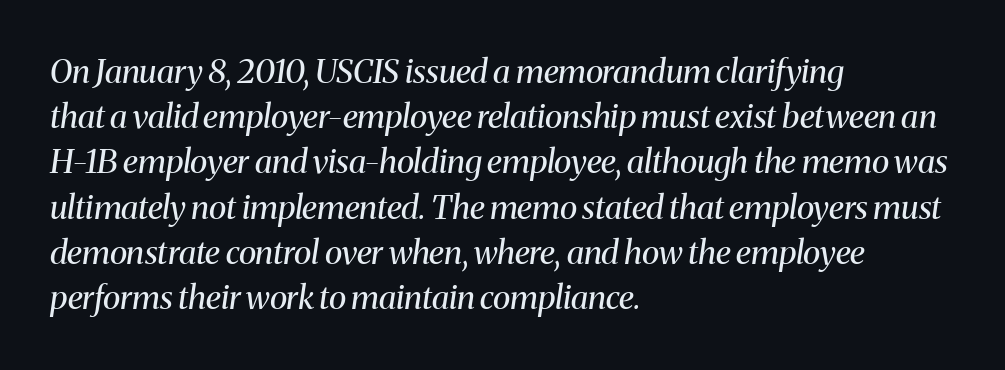
Q: Is the text bold? A: No.
Q: Is the text italic (slanted)? A: Yes, it leans right by about 8 degrees.
Q: Is the typeface a serif or a sans-serif typeface? A: Serif.
Q: Is the text underlined? A: No.
Q: How is the paragraph aligned? A: Left-aligned.
Q: Is the spacing between letters normal or unusually wide? A: Normal.
Q: Is the spacing between lines tight, normal or loose? A: Normal.
Q: Width (condensed, normal, or wide)? A: Normal.
Q: Stroke contrast? A: Medium.
Q: x-height? A: Medium.
Q: Monospaced? A: No.
